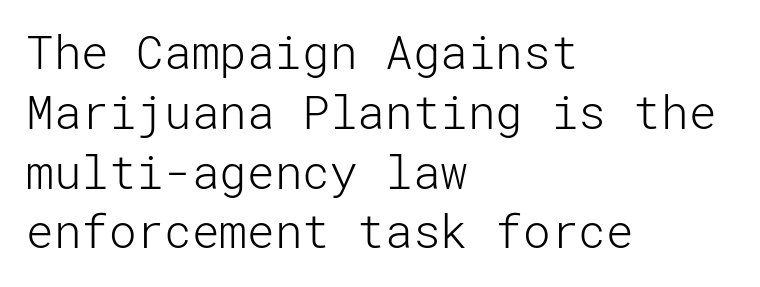
Q: Is the text bold? A: No.
Q: Is the text italic (slanted)? A: No, it is upright.
Q: Is the typeface a serif or a sans-serif typeface? A: Sans-serif.
Q: Is the text underlined? A: No.
Q: How is the paragraph aligned? A: Left-aligned.
Q: Is the spacing between letters normal or unusually wide? A: Normal.
Q: Is the spacing between lines tight, normal or loose? A: Normal.
Q: Width (condensed, normal, or wide)? A: Normal.
Q: Stroke contrast? A: Low.
Q: x-height? A: Medium.
